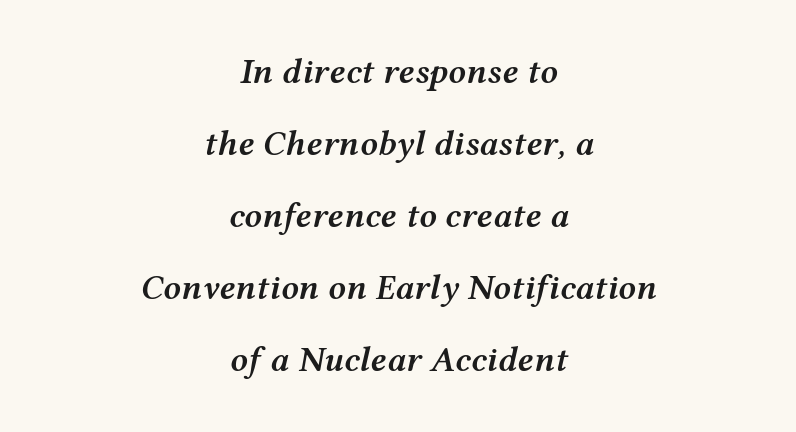
The image shows 35 px semibold, wide type, italic (leaning right); set centered, loose line spacing (2.06x), normal letter spacing, not underlined; medium stroke contrast and a medium x-height.
